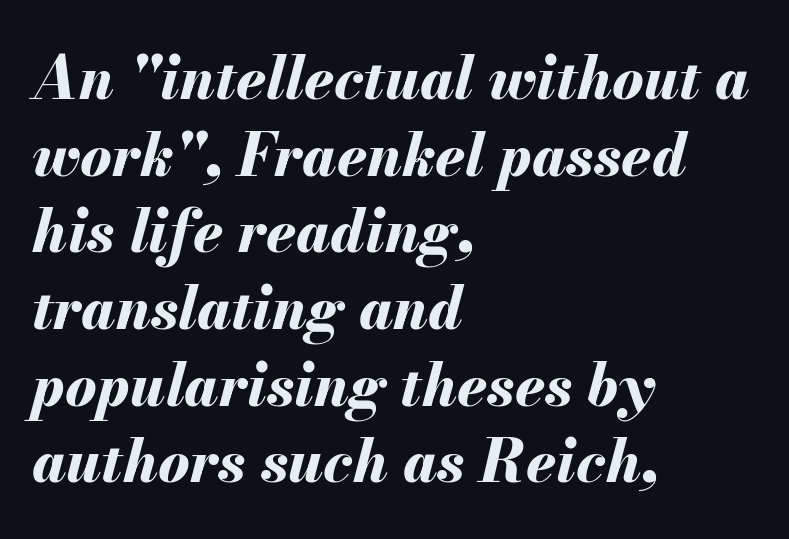
The image shows 59 px bold type, italic (leaning right); set left-aligned, normal line spacing (1.3x), normal letter spacing, not underlined; medium stroke contrast and a small x-height.
